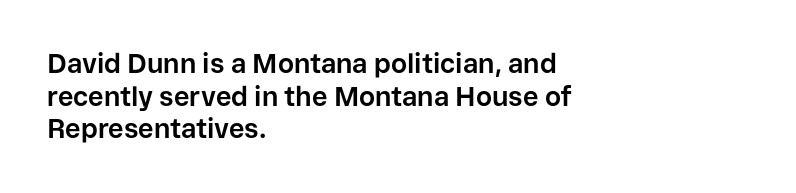
{"italic": "no", "bold": "yes", "underline": "no", "align": "left", "line_spacing_ratio": 1.21, "letter_spacing": "normal", "letter_spacing_em": 0.0, "glyph_px": 27}
